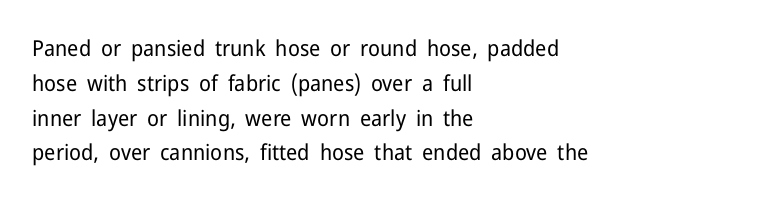
The image shows 22 px text type, upright; set left-aligned, normal line spacing (1.58x), normal letter spacing, not underlined.
